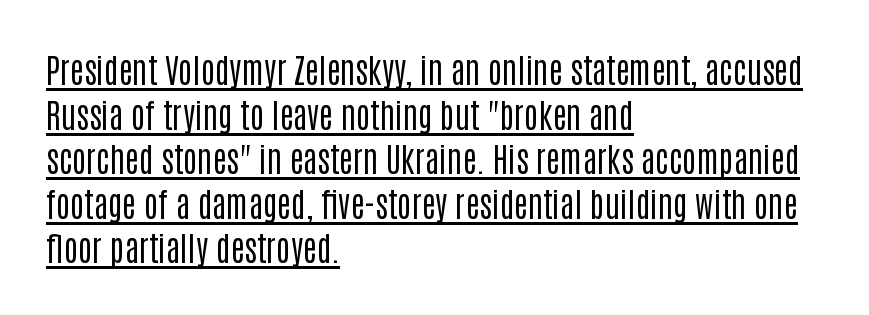
The image shows 33 px regular-weight, condensed sans-serif type, upright; set left-aligned, normal line spacing (1.35x), normal letter spacing, underlined; low stroke contrast and a large x-height.
